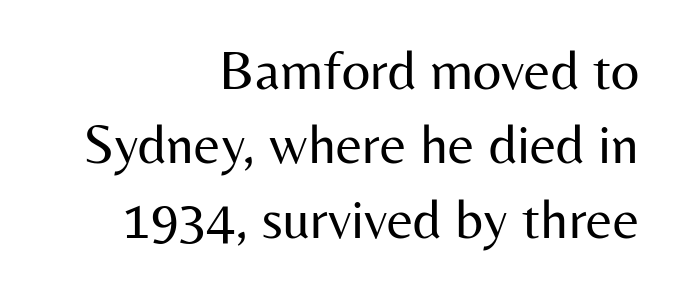
{"serif": "no", "italic": "no", "bold": "no", "weight": "regular", "width": "normal", "stroke_contrast": "medium", "x_height": "medium", "monospaced": "no", "underline": "no", "align": "right", "line_spacing": "normal", "line_spacing_ratio": 1.33, "letter_spacing": "normal", "letter_spacing_em": 0.0, "glyph_px": 56}
